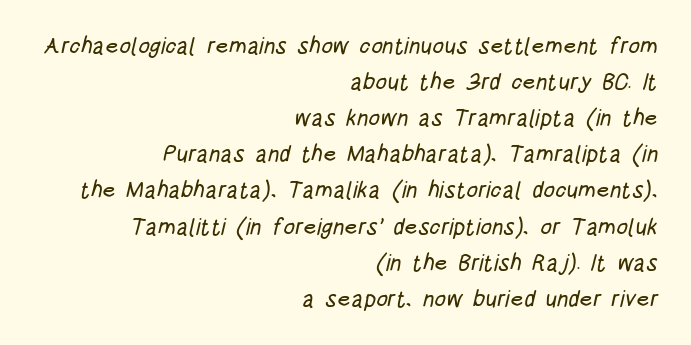
Q: Is the text underlined? A: No.
Q: How is the paragraph aligned? A: Right-aligned.
Q: Is the spacing between letters normal or unusually wide? A: Normal.
Q: Is the spacing between lines tight, normal or loose? A: Normal.
